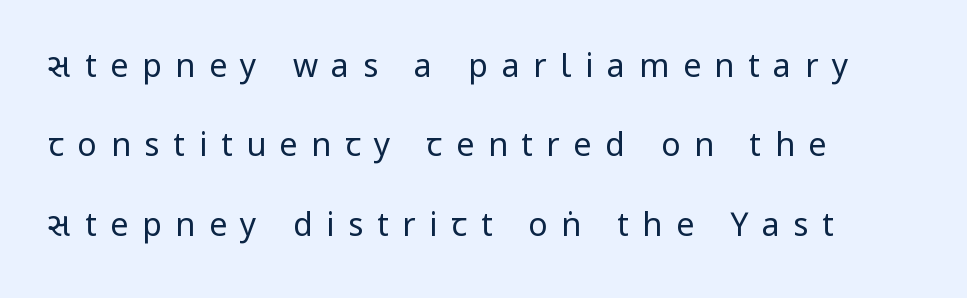
The image shows 32 px regular-weight, condensed sans-serif type, upright; set left-aligned, loose line spacing (2.48x), unusually wide letter spacing (+0.43 em), not underlined; low stroke contrast and a large x-height.
